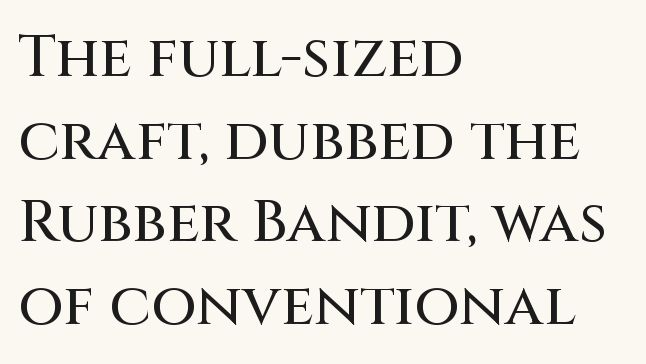
{"serif": "no", "italic": "no", "width": "normal", "stroke_contrast": "medium", "x_height": "large", "monospaced": "no", "underline": "no", "align": "left", "line_spacing": "normal", "line_spacing_ratio": 1.4, "letter_spacing": "normal", "letter_spacing_em": 0.0, "glyph_px": 59}
